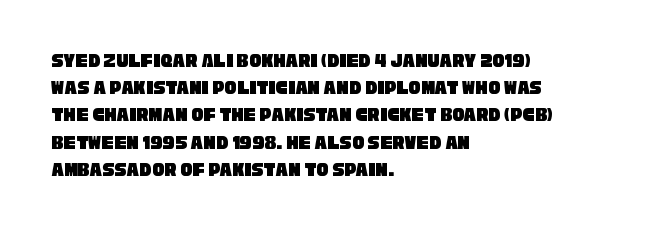
{"underline": "no", "align": "left", "line_spacing": "normal", "line_spacing_ratio": 1.36, "letter_spacing": "normal", "letter_spacing_em": 0.0, "glyph_px": 20}
